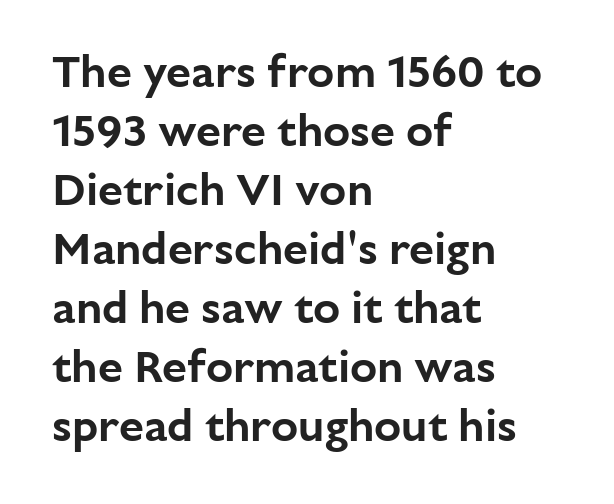
Q: Is the text italic (slanted)? A: No, it is upright.
Q: Is the typeface a serif or a sans-serif typeface? A: Sans-serif.
Q: Is the text underlined? A: No.
Q: How is the paragraph aligned? A: Left-aligned.
Q: Is the spacing between letters normal or unusually wide? A: Normal.
Q: Is the spacing between lines tight, normal or loose? A: Normal.
Q: Width (condensed, normal, or wide)? A: Normal.
Q: Stroke contrast? A: Low.
Q: x-height? A: Medium.
Q: Monospaced? A: No.
